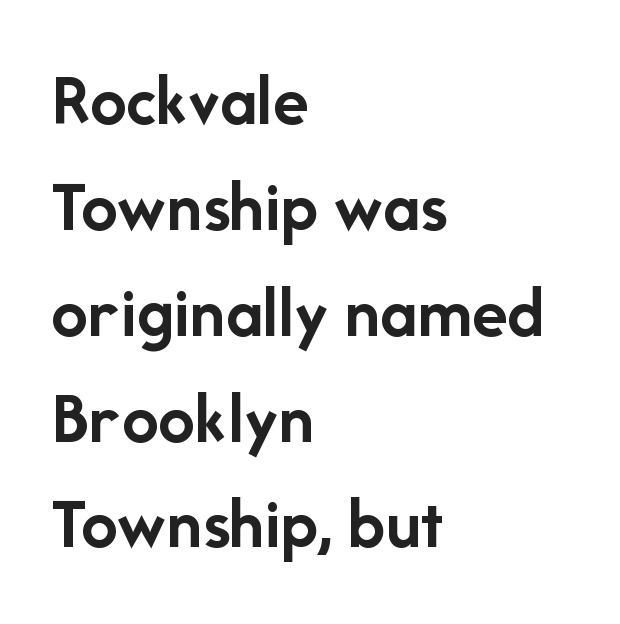
The image shows 73 px semibold sans-serif type, upright; set left-aligned, normal line spacing (1.45x), normal letter spacing, not underlined; low stroke contrast and a medium x-height.
